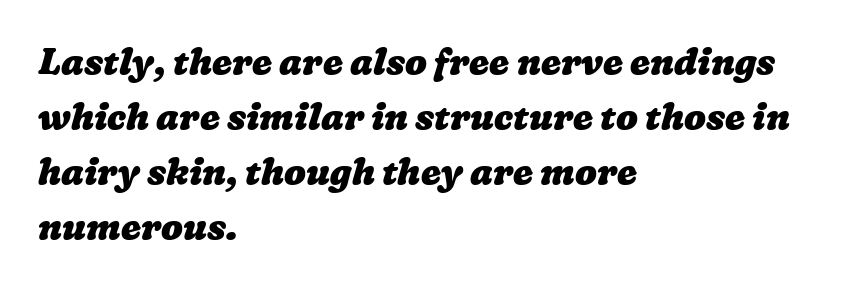
The image shows 36 px heavy, wide type; set left-aligned, normal line spacing (1.53x), normal letter spacing, not underlined; low stroke contrast and a medium x-height.
